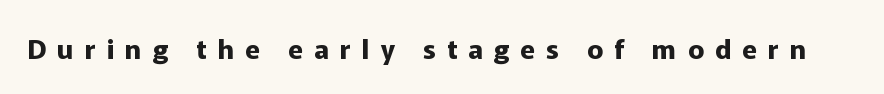
The image shows 27 px bold type, upright; set unusually wide letter spacing (+0.41 em), not underlined.
